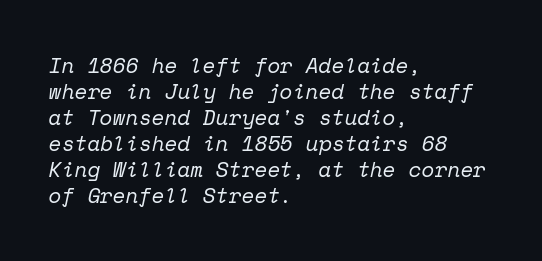
Q: Is the text bold? A: No.
Q: Is the text italic (slanted)? A: Yes, it leans right by about 12 degrees.
Q: Is the text underlined? A: No.
Q: How is the paragraph aligned? A: Left-aligned.
Q: Is the spacing between letters normal or unusually wide? A: Normal.
